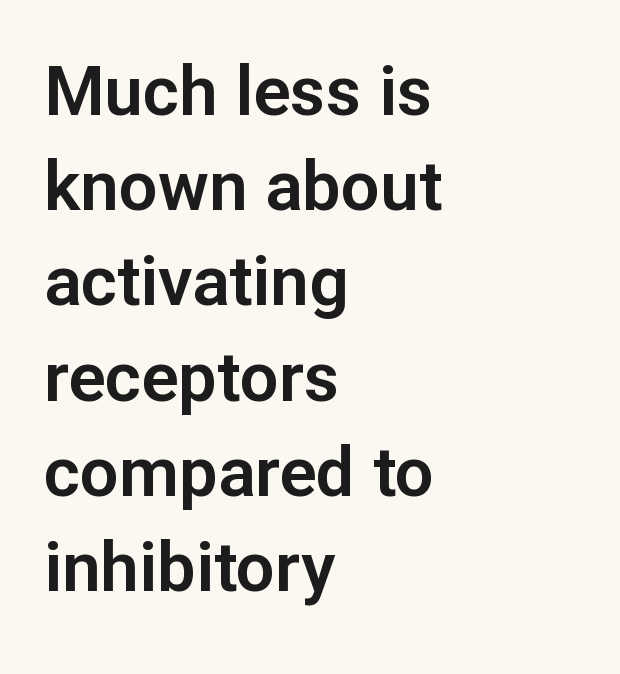
The image shows 69 px sans-serif type, upright; set left-aligned, normal line spacing (1.38x), normal letter spacing, not underlined; low stroke contrast and a medium x-height.
